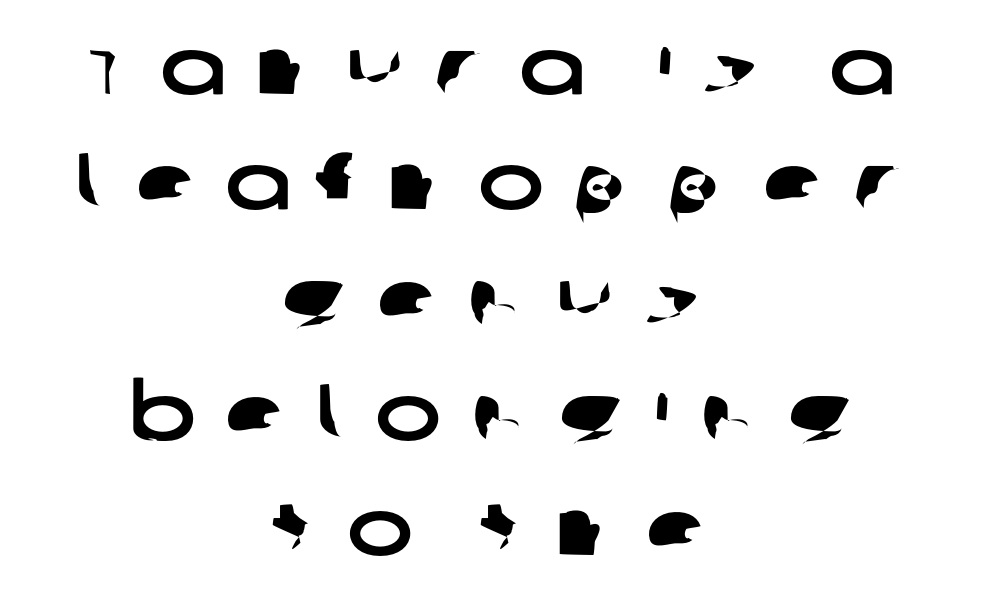
{"serif": "no", "width": "wide", "stroke_contrast": "low", "x_height": "large", "monospaced": "no", "underline": "no", "align": "center", "line_spacing": "normal", "line_spacing_ratio": 1.46, "letter_spacing": "wide", "letter_spacing_em": 0.37, "glyph_px": 79}
